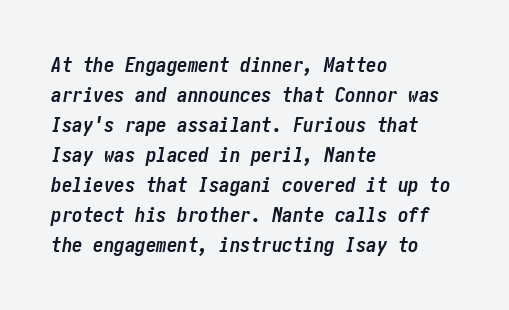
{"italic": "yes", "lean": "right", "slant_degrees": 10, "bold": "yes", "underline": "no", "align": "left", "line_spacing": "normal", "line_spacing_ratio": 1.43, "letter_spacing": "normal", "letter_spacing_em": 0.0, "glyph_px": 21}
